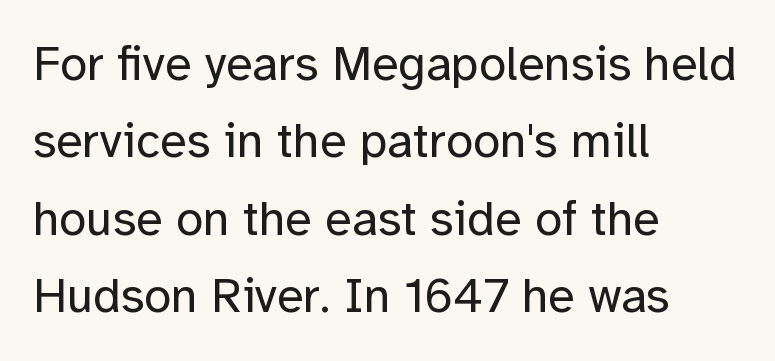
The image shows 49 px regular-weight sans-serif type, upright; set left-aligned, normal line spacing (1.58x), normal letter spacing, not underlined; low stroke contrast and a medium x-height.
